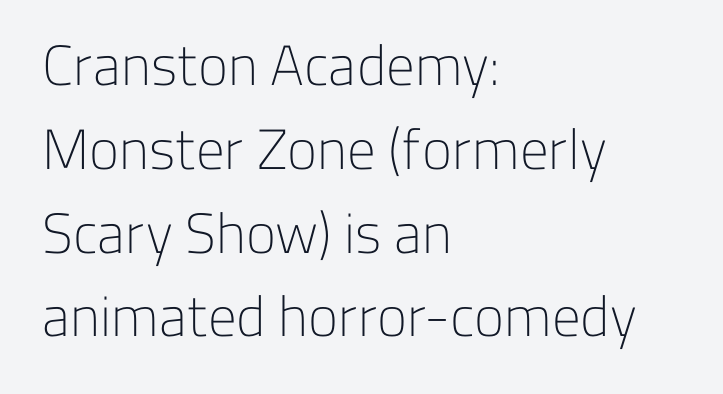
Q: Is the text bold? A: No.
Q: Is the text italic (slanted)? A: No, it is upright.
Q: Is the typeface a serif or a sans-serif typeface? A: Sans-serif.
Q: Is the text underlined? A: No.
Q: How is the paragraph aligned? A: Left-aligned.
Q: Is the spacing between letters normal or unusually wide? A: Normal.
Q: Is the spacing between lines tight, normal or loose? A: Normal.
Q: Width (condensed, normal, or wide)? A: Normal.
Q: Stroke contrast? A: Low.
Q: x-height? A: Medium.
Q: Monospaced? A: No.
